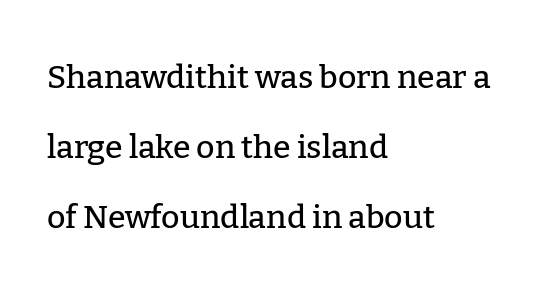
The image shows 32 px serif type, upright; set left-aligned, loose line spacing (2.19x), normal letter spacing, not underlined; low stroke contrast and a medium x-height.
